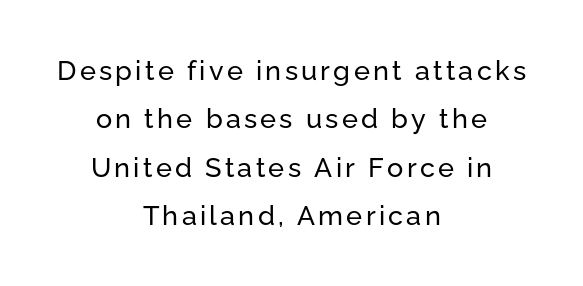
The image shows 27 px text type, upright; set centered, line spacing 1.79x, not underlined.
